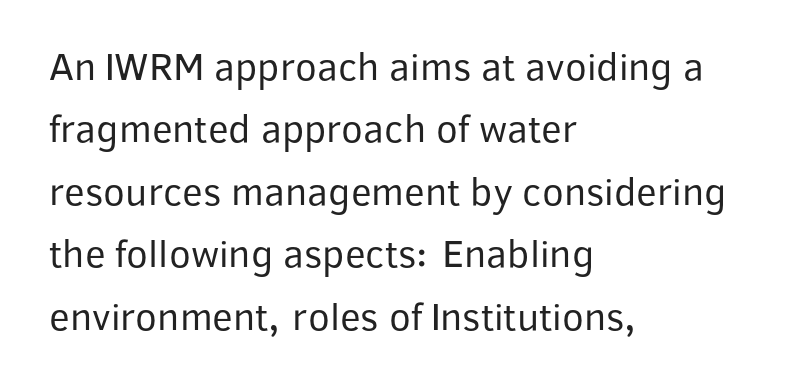
Q: Is the text bold? A: No.
Q: Is the text italic (slanted)? A: No, it is upright.
Q: Is the typeface a serif or a sans-serif typeface? A: Sans-serif.
Q: Is the text underlined? A: No.
Q: How is the paragraph aligned? A: Left-aligned.
Q: Is the spacing between letters normal or unusually wide? A: Normal.
Q: Is the spacing between lines tight, normal or loose? A: Normal.
Q: Width (condensed, normal, or wide)? A: Normal.
Q: Stroke contrast? A: Low.
Q: x-height? A: Medium.
Q: Monospaced? A: No.
